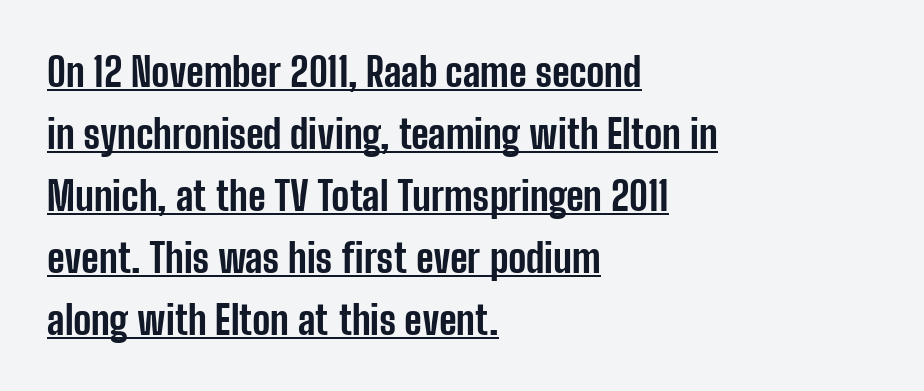
Vertical spacing — default. Note the varied advance widths — an 'i' is clearly narrower than an 'm'. Teacher's note: observe the even left margin — that is flush-left alignment. The type family on display is of the sans-serif kind. Letter spacing: default. Students, observe the line beneath the letters — that is underlining.
